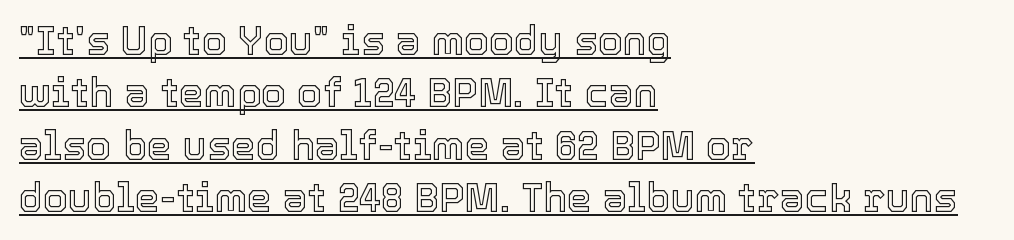
The image shows 40 px text type, upright; set left-aligned, normal line spacing (1.31x), normal letter spacing, underlined; a medium x-height.
